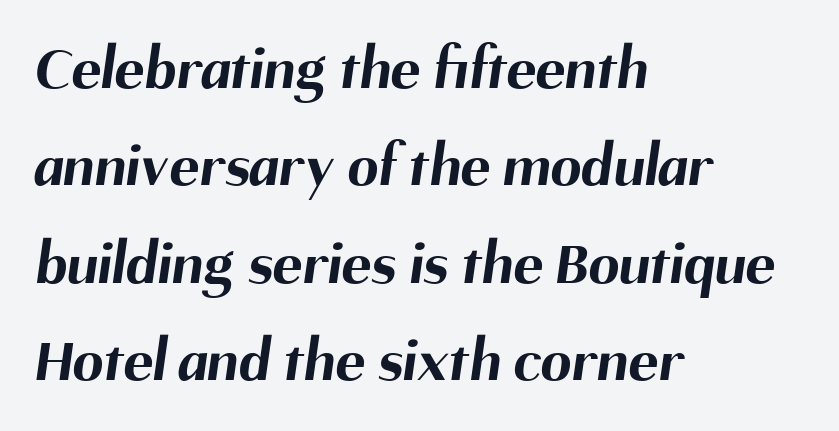
The image shows 62 px bold sans-serif type; set left-aligned, normal line spacing (1.57x), normal letter spacing, not underlined; medium stroke contrast and a medium x-height.
